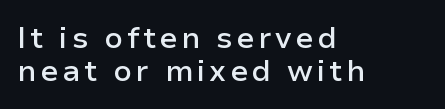
{"serif": "no", "italic": "no", "bold": "semi", "weight": "semibold", "width": "normal", "stroke_contrast": "low", "x_height": "medium", "monospaced": "no", "underline": "no", "align": "left", "line_spacing": "tight", "line_spacing_ratio": 1.1, "glyph_px": 30}
